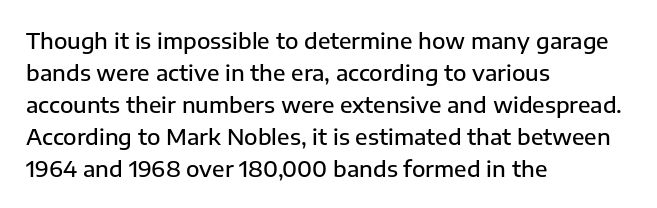
{"italic": "no", "bold": "semi", "underline": "no", "align": "left", "line_spacing": "normal", "line_spacing_ratio": 1.45, "letter_spacing": "normal", "letter_spacing_em": 0.0, "glyph_px": 22}
